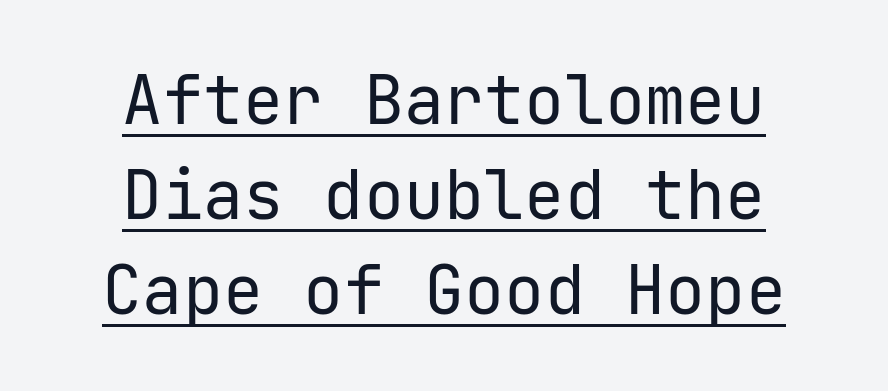
Q: Is the text bold? A: No.
Q: Is the text italic (slanted)? A: No, it is upright.
Q: Is the typeface a serif or a sans-serif typeface? A: Sans-serif.
Q: Is the text underlined? A: Yes.
Q: How is the paragraph aligned? A: Centered.
Q: Is the spacing between letters normal or unusually wide? A: Normal.
Q: Is the spacing between lines tight, normal or loose? A: Normal.
Q: Width (condensed, normal, or wide)? A: Normal.
Q: Stroke contrast? A: Low.
Q: x-height? A: Medium.
